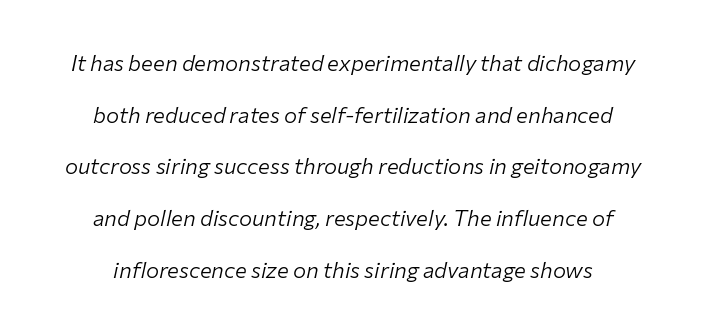
Nothing heavy about these letters — not bold at all. Glance below the letters and you will spot only blank space. When letters slant like this, we call the style italic. The letters sit at their default tracking, neither squeezed nor spread. These lines stand farther apart than default settings would place them.
